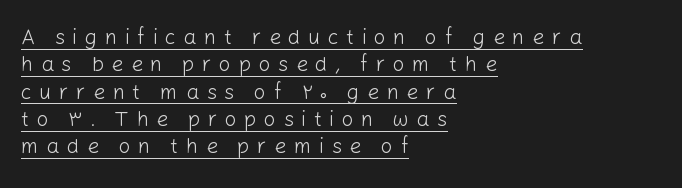
The image shows 21 px text type, upright; set left-aligned, normal line spacing (1.3x), unusually wide letter spacing (+0.35 em), underlined.
